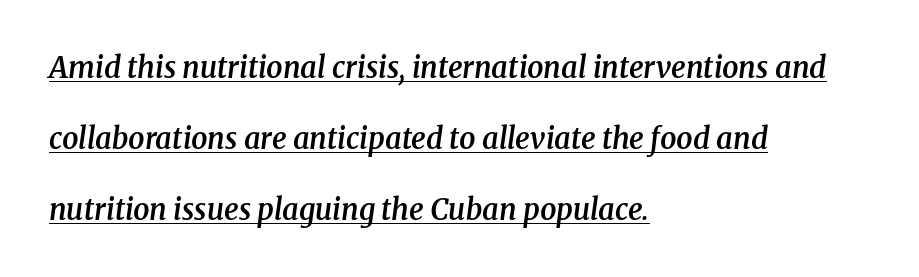
The image shows 29 px semibold serif type, italic (leaning right); set left-aligned, loose line spacing (2.44x), normal letter spacing, underlined; medium stroke contrast and a medium x-height.
